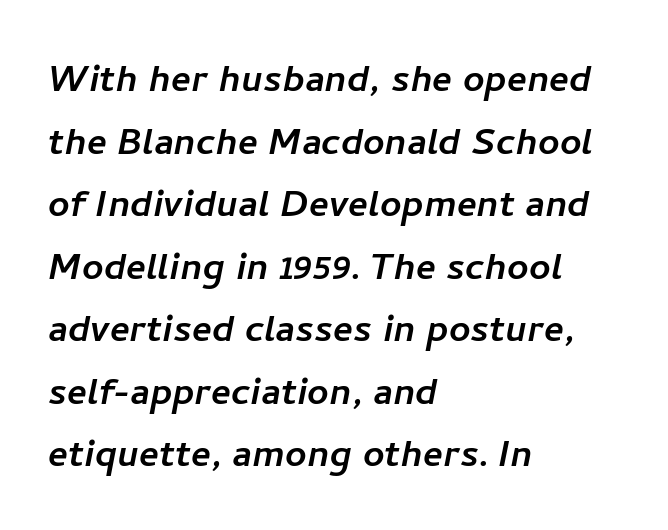
Grotesque or geometric, the face here clearly has no serifs. These lines keep a tight, regular rhythm from letter to letter. This rendering features lettering with no underline. These lines are rendered in a variable-pitch font.
